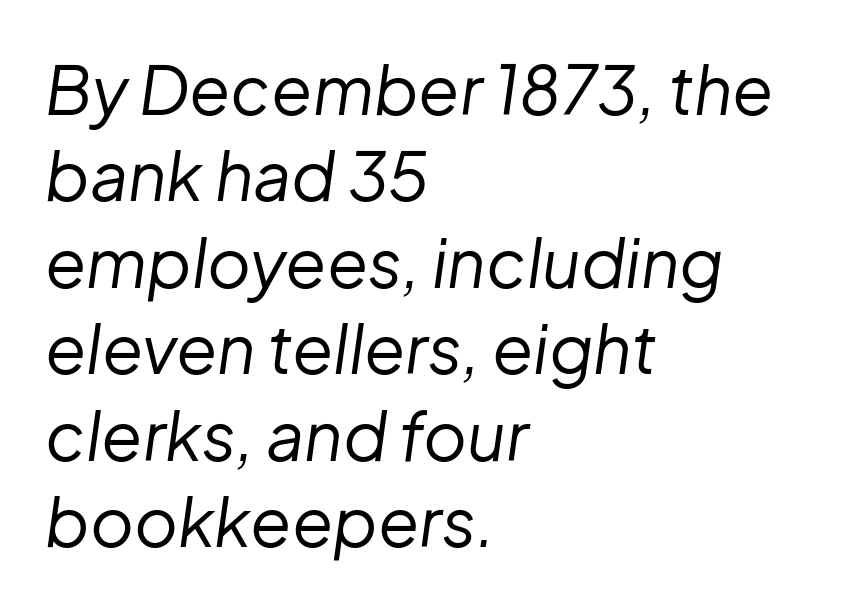
{"italic": "yes", "lean": "right", "slant_degrees": 8, "bold": "no", "weight": "regular", "width": "normal", "stroke_contrast": "low", "x_height": "medium", "monospaced": "no", "underline": "no", "align": "left", "line_spacing": "normal", "line_spacing_ratio": 1.29, "letter_spacing": "normal", "letter_spacing_em": 0.0, "glyph_px": 67}
